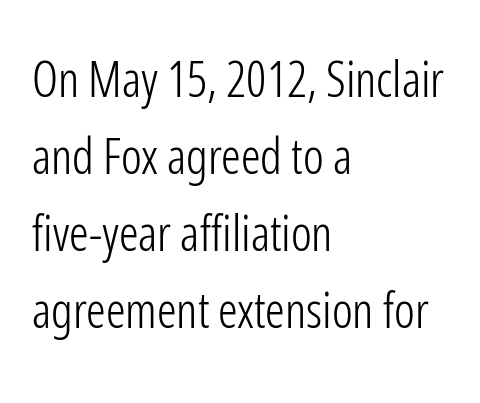
{"serif": "no", "italic": "no", "bold": "no", "weight": "light", "width": "condensed", "stroke_contrast": "low", "x_height": "medium", "monospaced": "no", "underline": "no", "align": "left", "line_spacing": "normal", "line_spacing_ratio": 1.57, "letter_spacing": "normal", "letter_spacing_em": 0.0, "glyph_px": 49}
